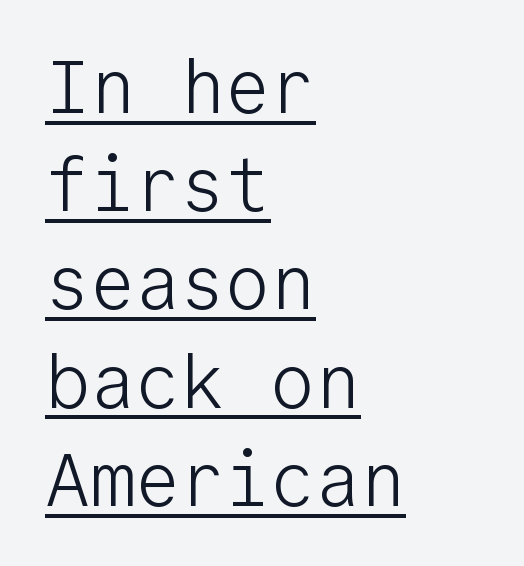
Q: Is the text bold? A: No.
Q: Is the text italic (slanted)? A: No, it is upright.
Q: Is the typeface a serif or a sans-serif typeface? A: Sans-serif.
Q: Is the text underlined? A: Yes.
Q: How is the paragraph aligned? A: Left-aligned.
Q: Is the spacing between letters normal or unusually wide? A: Normal.
Q: Is the spacing between lines tight, normal or loose? A: Normal.
Q: Width (condensed, normal, or wide)? A: Normal.
Q: Stroke contrast? A: Low.
Q: x-height? A: Medium.
Q: Monospaced? A: Yes.
